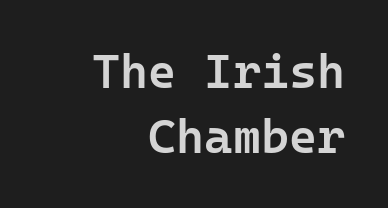
No italicization has been applied; the sample stays upright. Standard letterfit; no display-style spreading of the glyphs. Typographically, this falls in the sans-serif category. Each glyph is drawn with semibold strokes, heavier than normal yet not fully bold. Just letters on the line, the space beneath them empty.
